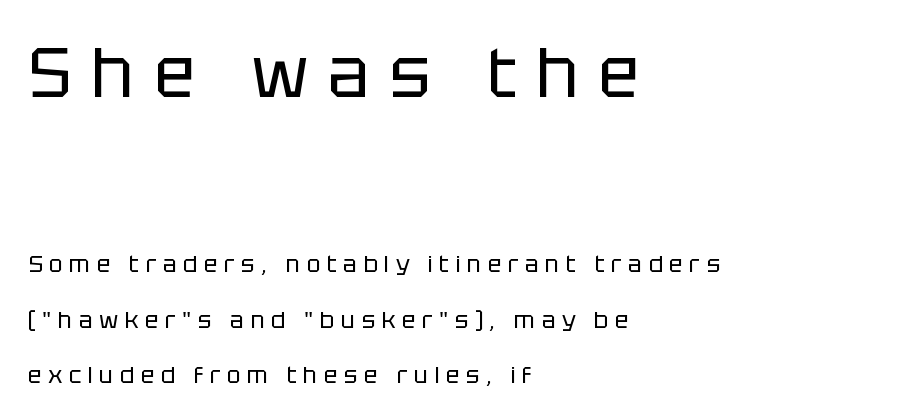
The image shows 69 px regular-weight sans-serif type, upright; set left-aligned, loose line spacing (2.41x), unusually wide letter spacing (+0.28 em), not underlined; the first (top) block is 3.0x larger; low stroke contrast and a large x-height.
